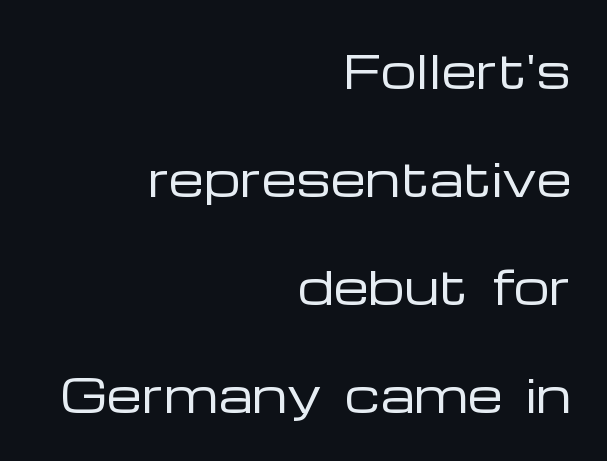
The image shows 45 px regular-weight, wide sans-serif type, upright; set right-aligned, loose line spacing (2.4x), normal letter spacing, not underlined; low stroke contrast and a medium x-height.
